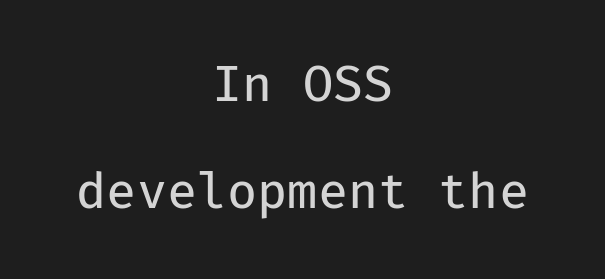
{"serif": "no", "italic": "no", "bold": "no", "weight": "regular", "width": "normal", "stroke_contrast": "low", "x_height": "medium", "monospaced": "yes", "underline": "no", "align": "center", "line_spacing": "loose", "line_spacing_ratio": 2.18, "letter_spacing": "normal", "letter_spacing_em": 0.0, "glyph_px": 49}
